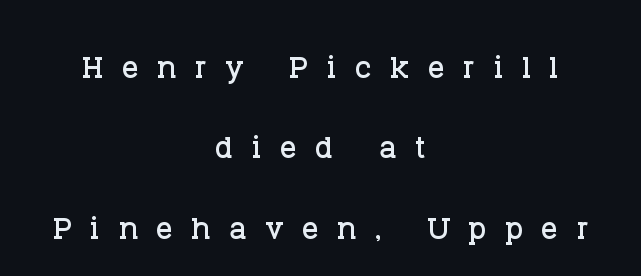
How would I describe the line gaps? Wide and relaxed. Bare-footed words on every line. Does the lettering tilt? It doesn't — this is upright. Is the letter spacing exaggerated? Yes — the characters are pushed far apart. Little horizontal feet cap the strokes, marking this as serif type.
